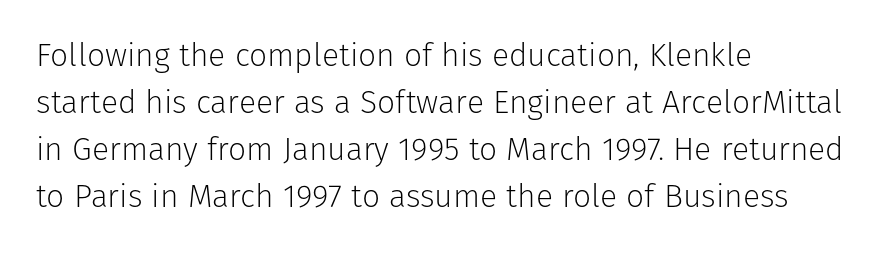
The image shows 32 px light sans-serif type, upright; set left-aligned, normal line spacing (1.47x), normal letter spacing, not underlined; low stroke contrast and a medium x-height.
